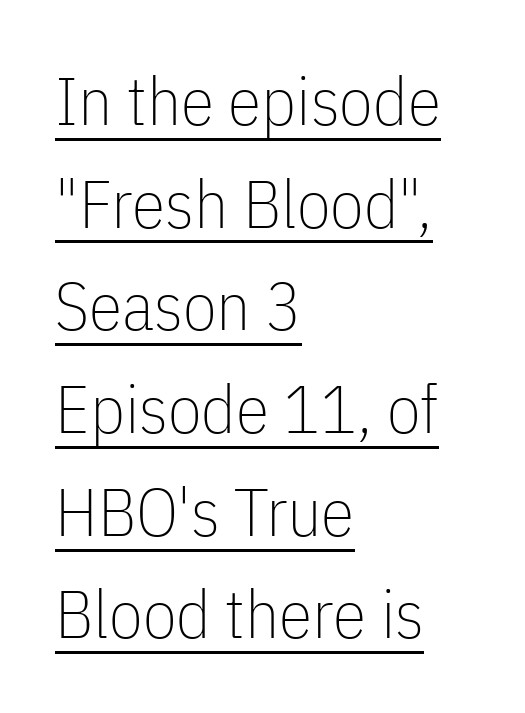
Q: Is the text bold? A: No.
Q: Is the text italic (slanted)? A: No, it is upright.
Q: Is the typeface a serif or a sans-serif typeface? A: Sans-serif.
Q: Is the text underlined? A: Yes.
Q: How is the paragraph aligned? A: Left-aligned.
Q: Is the spacing between letters normal or unusually wide? A: Normal.
Q: Is the spacing between lines tight, normal or loose? A: Normal.
Q: Width (condensed, normal, or wide)? A: Condensed.
Q: Stroke contrast? A: Low.
Q: x-height? A: Medium.
Q: Monospaced? A: No.
